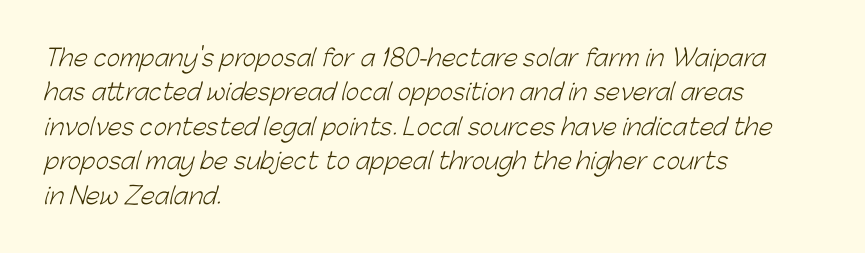
The image shows 23 px text type; set left-aligned, normal line spacing (1.5x), normal letter spacing, not underlined.
